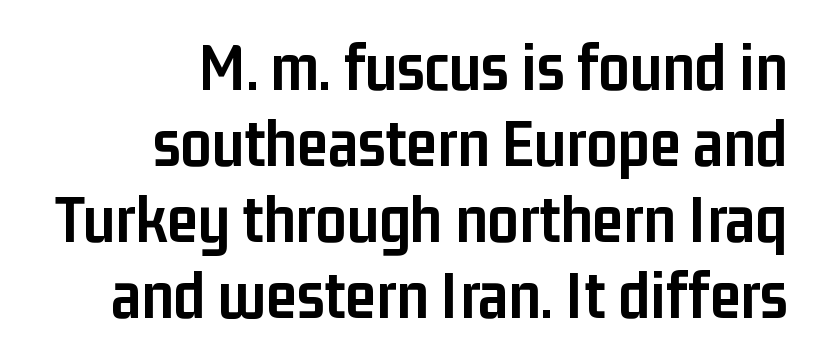
The image shows 69 px semibold, condensed sans-serif type, upright; set right-aligned, tight line spacing (1.1x), normal letter spacing, not underlined; low stroke contrast and a medium x-height.
